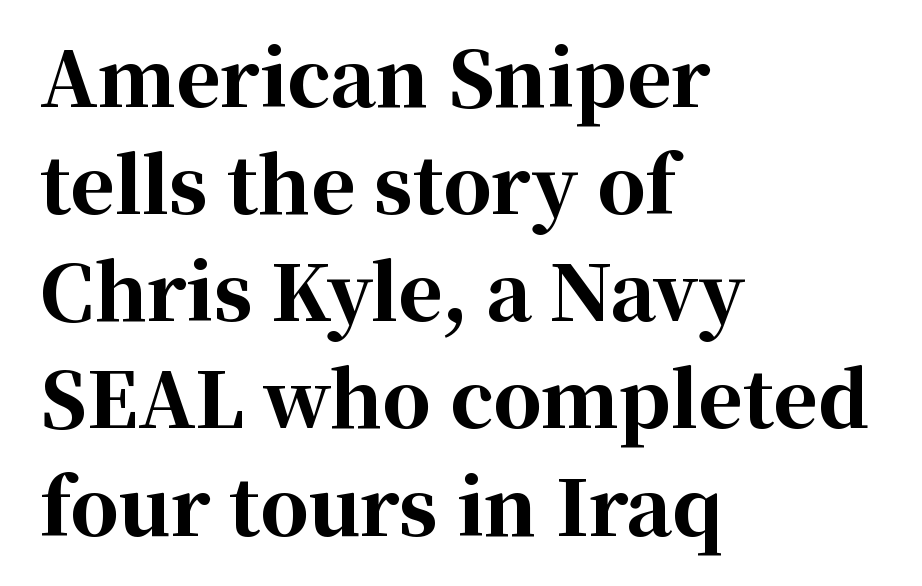
Characters follow at the spacing the type designer built in. The rendering uses natural spacing where letterforms have individual widths. This is roman type, the default non-slanted kind. Underline: absent.
